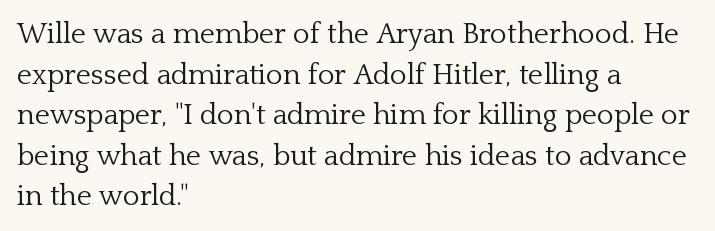
The image shows 29 px light serif type, upright; set left-aligned, normal line spacing (1.4x), normal letter spacing, not underlined; low stroke contrast and a medium x-height.
